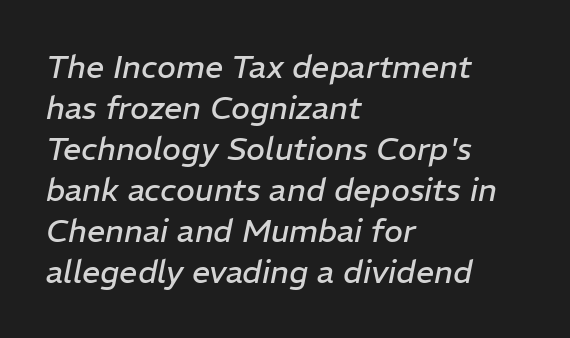
The string is rendered with underlining switched off. The typesetting does not lean heavy: it is not bold. Layout note: lines flush left. Leading matches the norm, producing a regular column. Yep, that's italic — everything's leaning. These lines keep a tight, regular rhythm from letter to letter.
